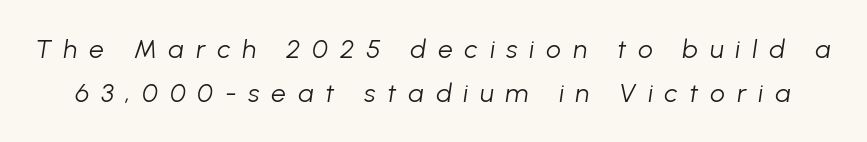
{"italic": "yes", "lean": "right", "slant_degrees": 8, "bold": "no", "underline": "no", "line_spacing": "normal", "line_spacing_ratio": 1.69, "letter_spacing": "wide", "letter_spacing_em": 0.46, "glyph_px": 26}
